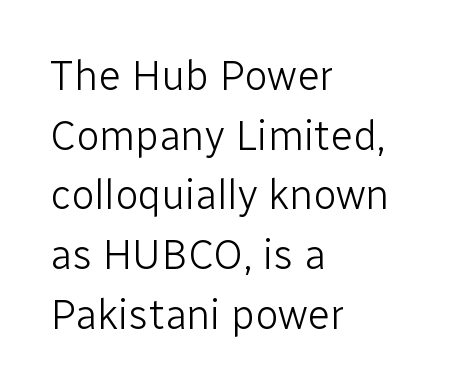
The image shows 42 px light sans-serif type, upright; set left-aligned, normal line spacing (1.42x), normal letter spacing, not underlined; low stroke contrast and a medium x-height.
